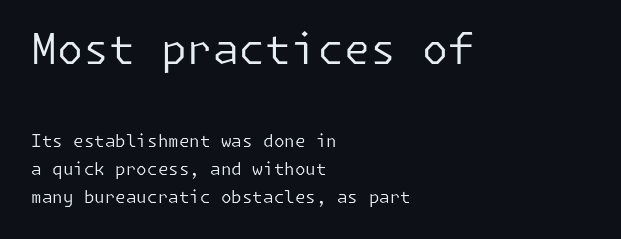
{"serif": "no", "italic": "no", "bold": "no", "weight": "regular", "width": "normal", "stroke_contrast": "low", "x_height": "medium", "underline": "no", "align": "left", "line_spacing": "normal", "line_spacing_ratio": 1.64, "letter_spacing": "normal", "letter_spacing_em": 0.0, "larger_block": "first", "size_ratio": 2.47, "glyph_px": 42}
